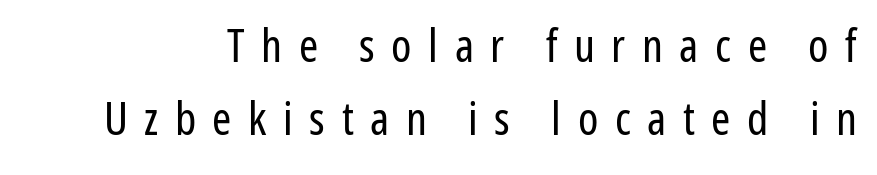
A typesetter would call this proportional, since set widths differ per character. When letters stand straight like this, we call the style roman or upright. A normal amount of white space separates one row of letters from the next. Check under the words: just untouched page.
